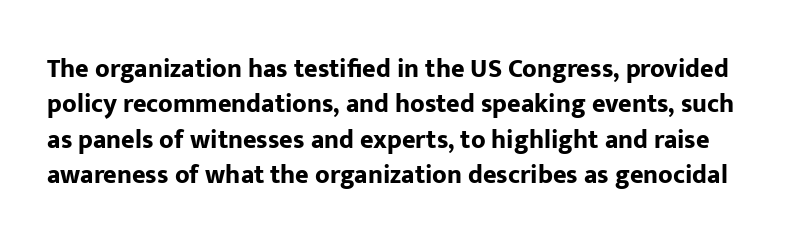
{"italic": "no", "bold": "yes", "underline": "no", "line_spacing": "normal", "line_spacing_ratio": 1.36, "letter_spacing": "normal", "letter_spacing_em": 0.0, "glyph_px": 26}
